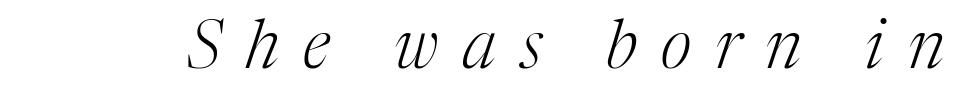
{"serif": "yes", "italic": "yes", "lean": "right", "slant_degrees": 17, "bold": "no", "weight": "light", "width": "normal", "stroke_contrast": "medium", "x_height": "medium", "monospaced": "no", "underline": "no", "letter_spacing": "wide", "letter_spacing_em": 0.36, "glyph_px": 67}
